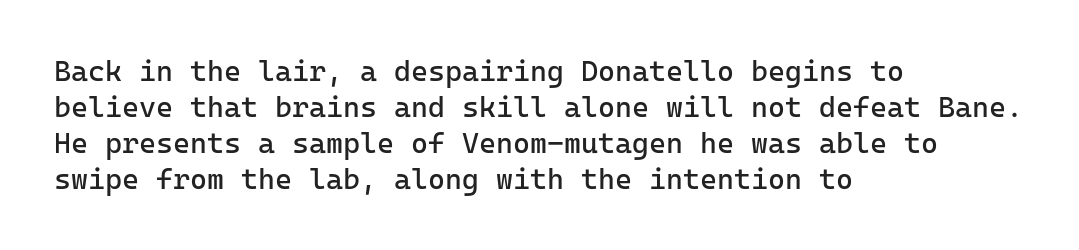
The image shows 29 px regular-weight sans-serif type, upright, monospaced; set left-aligned, line spacing 1.24x, normal letter spacing, not underlined; low stroke contrast and a medium x-height.
